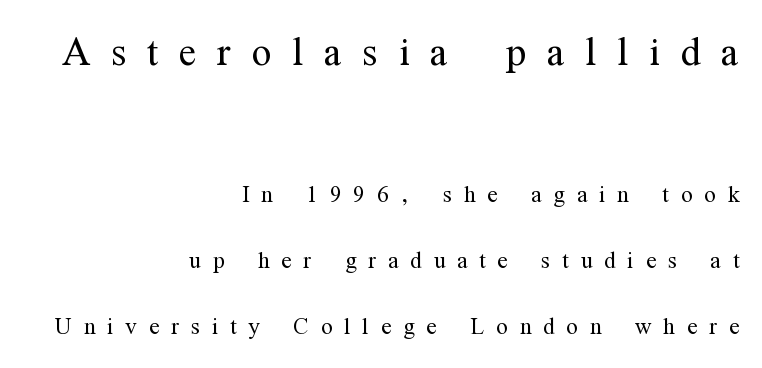
Regarding leading, the lines here are spaced well apart. Stem width sits at or under what a default text font uses. Do the characters align in a grid? No, the font is proportional. Substantial extra tracking has been applied to these lines. The words here are not underlined.
